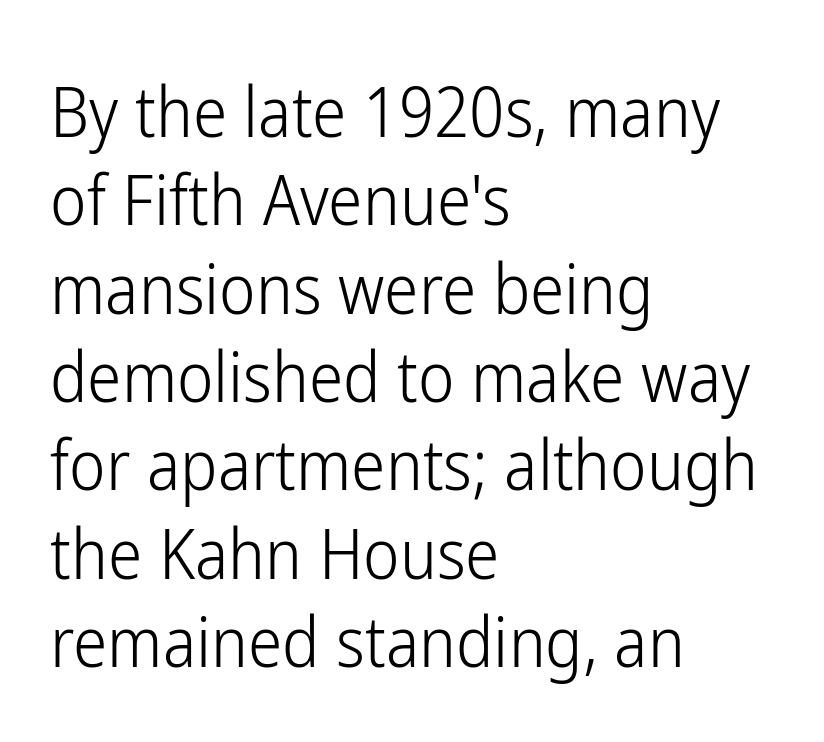
The image shows 69 px light, condensed sans-serif type, upright; set left-aligned, normal line spacing (1.28x), normal letter spacing, not underlined; low stroke contrast and a medium x-height.
